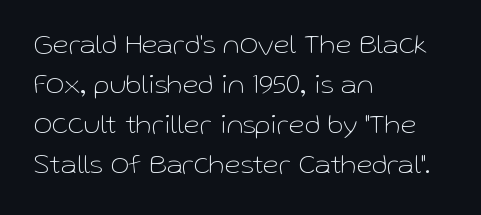
Bare-footed words on every line. Every row of glyphs begins at an identical x-position on the left. The strokes carry an ordinary text weight at most. Character widths vary here, with narrow letters taking less room than wide ones. The line-height multiplier appears to be the usual default. Characters remain perfectly vertical along every line.
